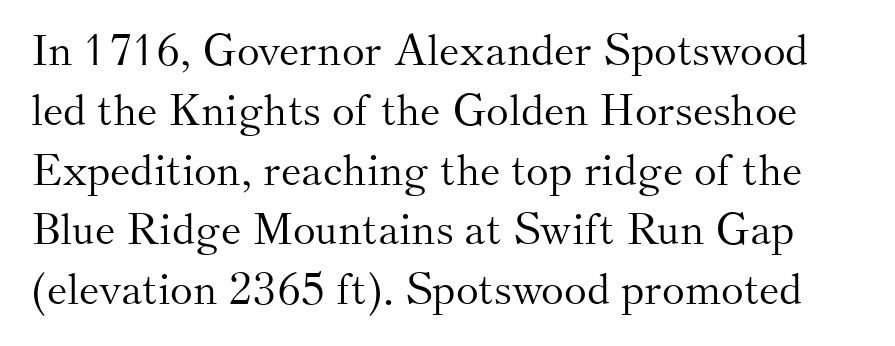
{"serif": "yes", "italic": "no", "bold": "no", "weight": "light", "width": "normal", "stroke_contrast": "medium", "x_height": "small", "monospaced": "no", "underline": "no", "line_spacing": "normal", "line_spacing_ratio": 1.39, "letter_spacing": "normal", "letter_spacing_em": 0.0, "glyph_px": 43}
